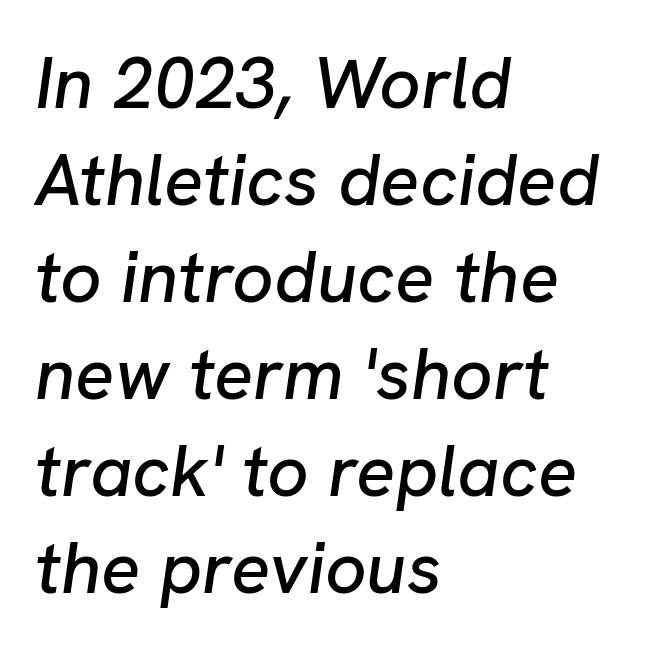
The image shows 73 px text type, italic (leaning right); set left-aligned, normal line spacing (1.33x), normal letter spacing, not underlined; low stroke contrast and a medium x-height.
